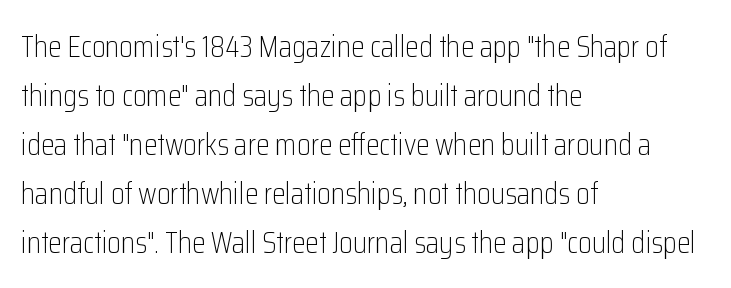
{"serif": "no", "italic": "no", "bold": "no", "weight": "light", "width": "condensed", "stroke_contrast": "low", "x_height": "medium", "monospaced": "no", "underline": "no", "align": "left", "line_spacing": "normal", "line_spacing_ratio": 1.58, "letter_spacing": "normal", "letter_spacing_em": 0.0, "glyph_px": 31}
